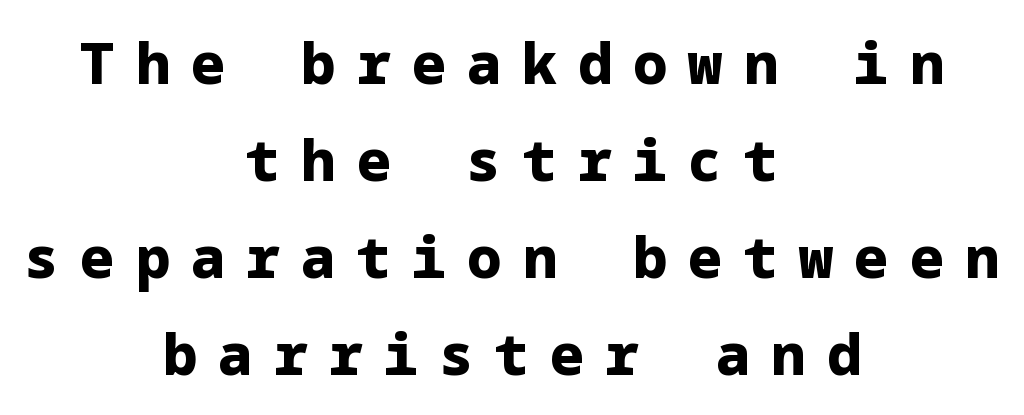
Q: Is the text bold? A: Yes.
Q: Is the text italic (slanted)? A: No, it is upright.
Q: Is the typeface a serif or a sans-serif typeface? A: Sans-serif.
Q: Is the text underlined? A: No.
Q: How is the paragraph aligned? A: Centered.
Q: Is the spacing between letters normal or unusually wide? A: Unusually wide.
Q: Is the spacing between lines tight, normal or loose? A: Normal.
Q: Width (condensed, normal, or wide)? A: Normal.
Q: Stroke contrast? A: Low.
Q: x-height? A: Medium.
